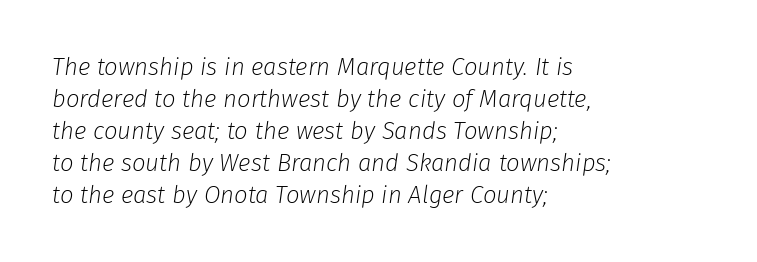
{"italic": "yes", "lean": "right", "slant_degrees": 8, "bold": "no", "underline": "no", "align": "left", "line_spacing": "normal", "line_spacing_ratio": 1.33, "letter_spacing": "normal", "letter_spacing_em": 0.0, "glyph_px": 24}
